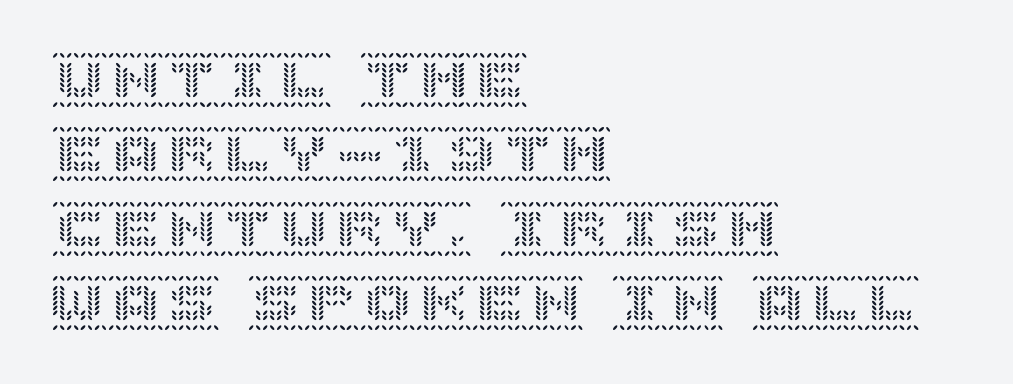
Q: Is the text italic (slanted)? A: No, it is upright.
Q: Is the text underlined? A: No.
Q: How is the paragraph aligned? A: Left-aligned.
Q: Is the spacing between letters normal or unusually wide? A: Normal.
Q: Is the spacing between lines tight, normal or loose? A: Normal.
Q: Width (condensed, normal, or wide)? A: Normal.
Q: x-height? A: Large.
